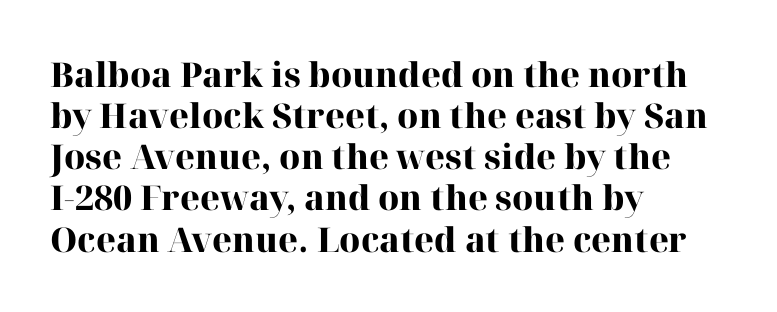
Q: Is the text bold? A: Yes.
Q: Is the text italic (slanted)? A: No, it is upright.
Q: Is the typeface a serif or a sans-serif typeface? A: Serif.
Q: Is the text underlined? A: No.
Q: How is the paragraph aligned? A: Left-aligned.
Q: Is the spacing between letters normal or unusually wide? A: Normal.
Q: Width (condensed, normal, or wide)? A: Normal.
Q: Stroke contrast? A: High.
Q: x-height? A: Medium.
Q: Monospaced? A: No.
